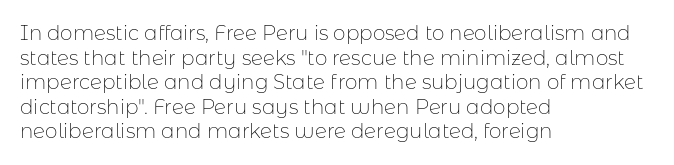
Casual observation: everything's shoved over to the left. This is not heavy type; no bold has been used. Italic? Not at all — the glyphs are vertical. The space beneath each line is pristine and unruled. No extra tracking has been applied to these lines.
